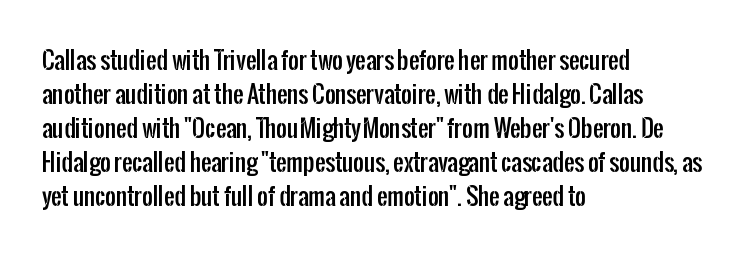
The image shows 23 px text type, upright; set left-aligned, normal line spacing (1.48x), normal letter spacing, not underlined.
